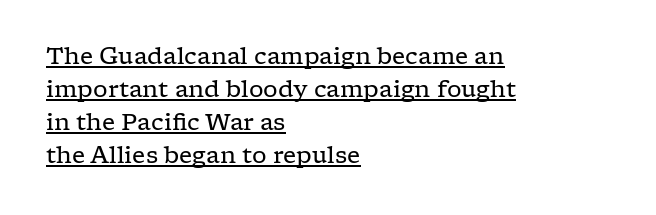
Every character sits straight up, as roman type does. Notice how descenders clear the ascenders below comfortably — that's standard leading. Inter-character spacing is left at the font's built-in metrics. Stems and bowls with no extra thickness — not bold.
